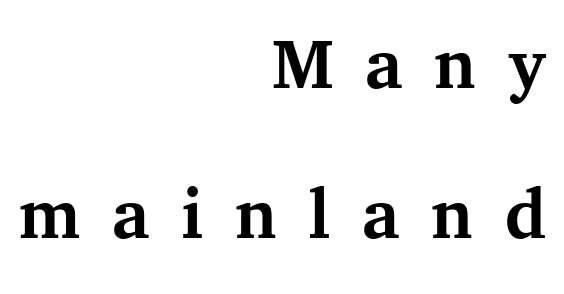
{"serif": "yes", "italic": "no", "bold": "yes", "weight": "semibold", "width": "normal", "stroke_contrast": "medium", "x_height": "medium", "monospaced": "no", "underline": "no", "align": "right", "line_spacing": "loose", "line_spacing_ratio": 1.98, "letter_spacing": "wide", "letter_spacing_em": 0.41, "glyph_px": 76}
